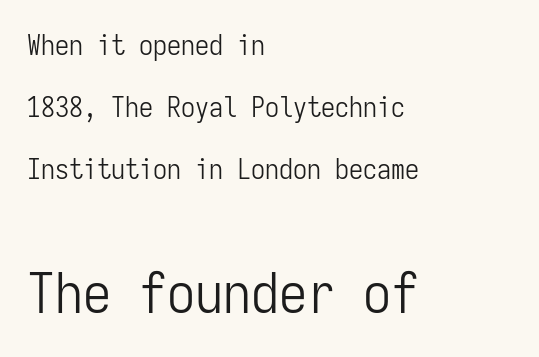
The image shows 56 px light, condensed sans-serif type, upright, monospaced; set left-aligned, loose line spacing (2.22x), normal letter spacing, not underlined; the second (bottom) block is 2.0x larger; low stroke contrast and a medium x-height.
